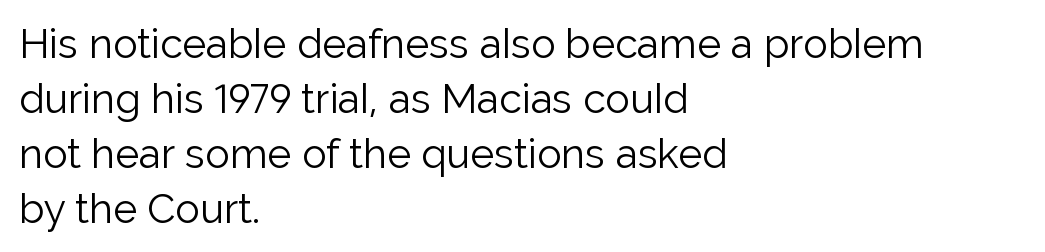
Unlike a traditional serif, this face leaves its strokes unadorned. Does the copy run flush right? No — it runs flush left. This is the regular roman posture of the typeface. The space directly below the letters is spotless. Spacing verdict: proportional, widths tailored to each character.
